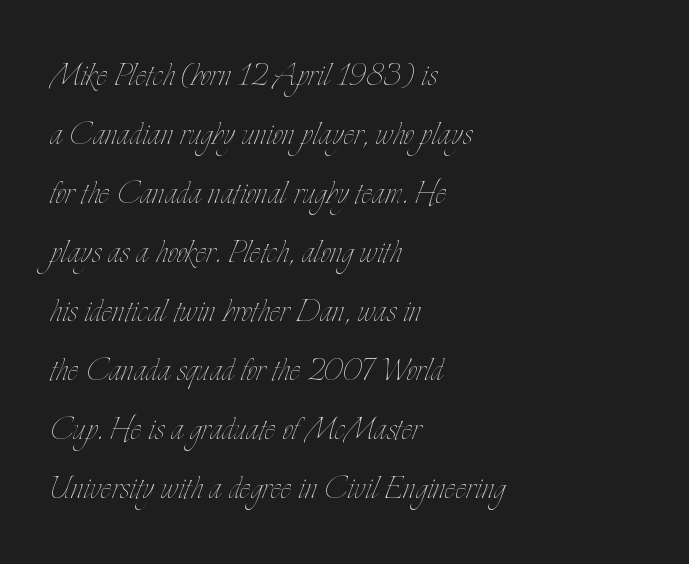
The image shows 41 px thin, condensed type; set left-aligned, normal line spacing (1.44x), normal letter spacing, not underlined; low stroke contrast and a small x-height.
